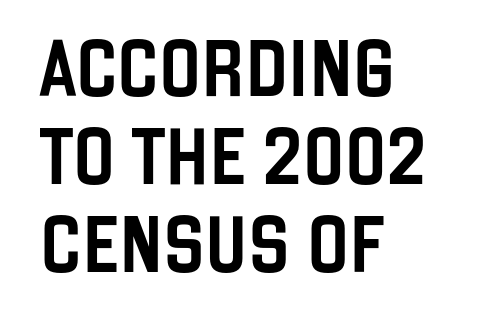
The image shows 56 px condensed sans-serif type, upright; set left-aligned, normal line spacing (1.57x), normal letter spacing, not underlined; low stroke contrast and a large x-height.
